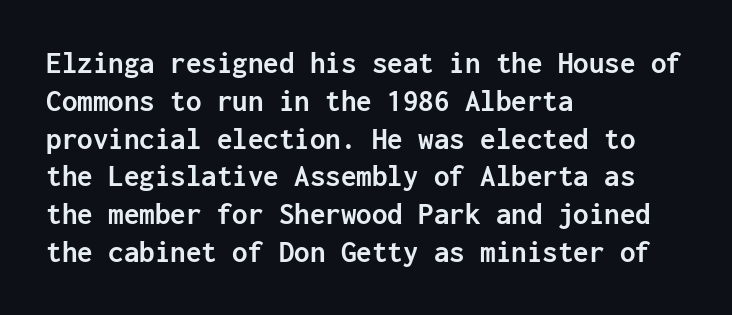
This sample uses plain, unmodified letter spacing. Are there feet on the stems? There aren't — it's a sans. Notice how the passage keeps a crisp vertical edge on the left only. Note the uniform advance width — an 'i' takes as much space as an 'm'. Heavy, bold letterforms.
